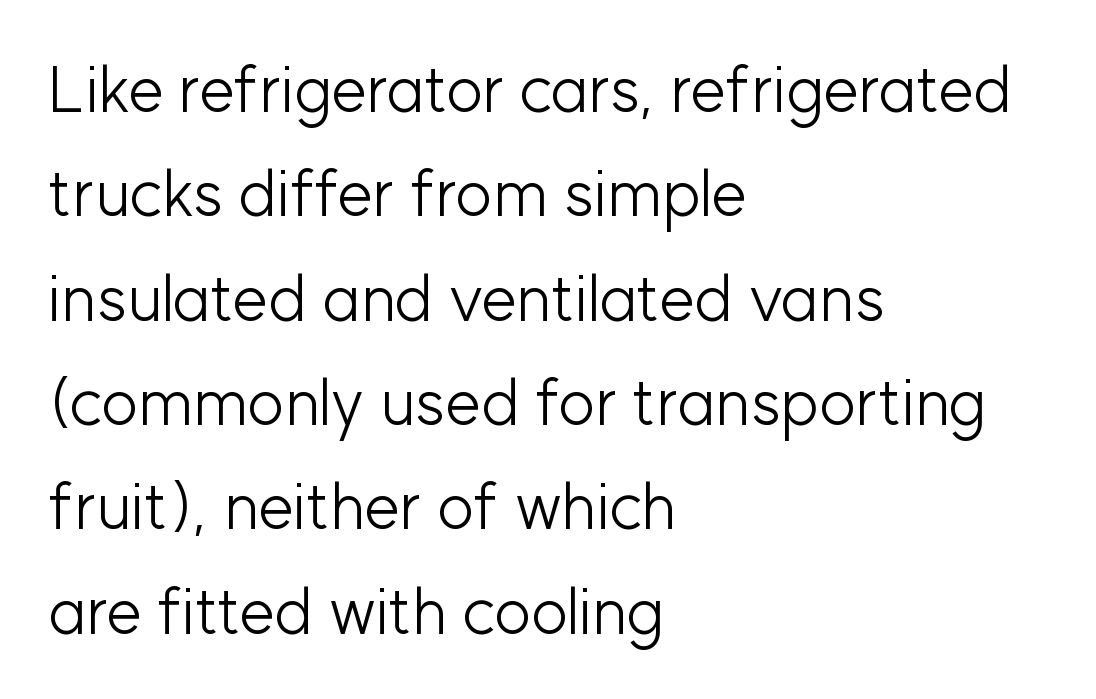
Q: Is the text bold? A: No.
Q: Is the text italic (slanted)? A: No, it is upright.
Q: Is the typeface a serif or a sans-serif typeface? A: Sans-serif.
Q: Is the text underlined? A: No.
Q: How is the paragraph aligned? A: Left-aligned.
Q: Is the spacing between letters normal or unusually wide? A: Normal.
Q: Is the spacing between lines tight, normal or loose? A: Normal.
Q: Width (condensed, normal, or wide)? A: Normal.
Q: Stroke contrast? A: Low.
Q: x-height? A: Medium.
Q: Monospaced? A: No.
